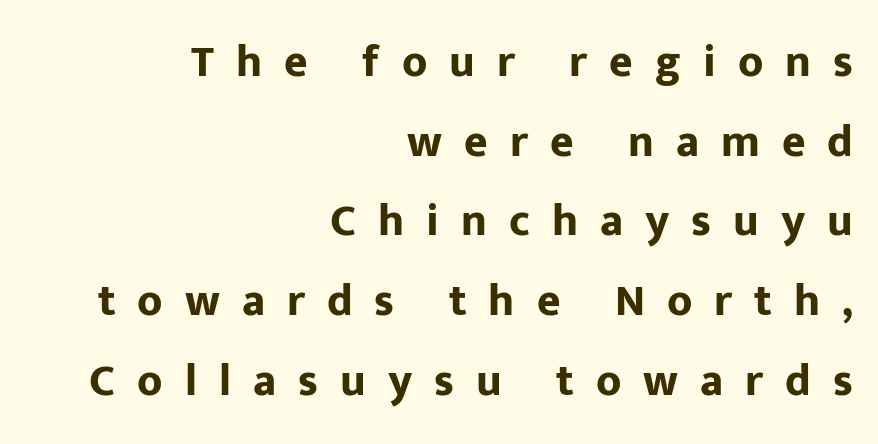
The image shows 45 px bold sans-serif type, upright; set right-aligned, line spacing 1.77x, unusually wide letter spacing (+0.49 em), not underlined; low stroke contrast and a medium x-height.
